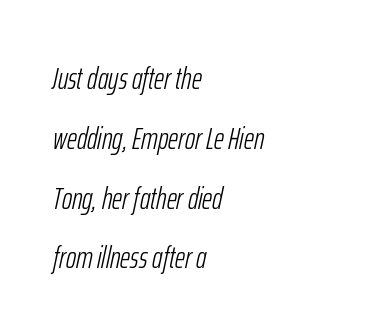
{"italic": "yes", "lean": "right", "slant_degrees": 12, "bold": "no", "weight": "light", "width": "condensed", "stroke_contrast": "low", "x_height": "medium", "monospaced": "no", "underline": "no", "align": "left", "line_spacing": "loose", "line_spacing_ratio": 1.93, "letter_spacing": "normal", "letter_spacing_em": 0.0, "glyph_px": 31}
